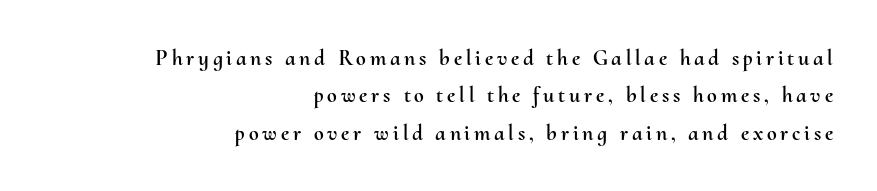
{"italic": "no", "underline": "no", "align": "right", "line_spacing": "normal", "line_spacing_ratio": 1.7, "glyph_px": 22}
